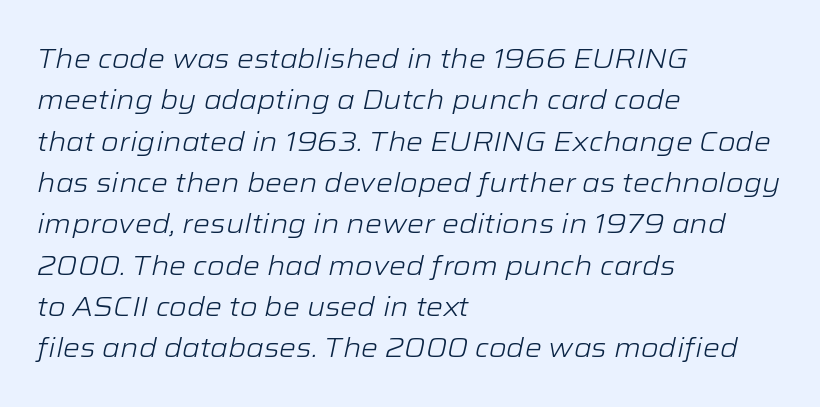
{"italic": "yes", "lean": "right", "slant_degrees": 12, "bold": "no", "underline": "no", "align": "left", "line_spacing": "normal", "line_spacing_ratio": 1.53, "letter_spacing": "normal", "letter_spacing_em": 0.0, "glyph_px": 27}
